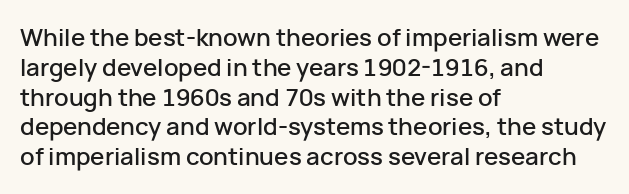
Q: Is the text italic (slanted)? A: No, it is upright.
Q: Is the text underlined? A: No.
Q: How is the paragraph aligned? A: Left-aligned.
Q: Is the spacing between letters normal or unusually wide? A: Normal.
